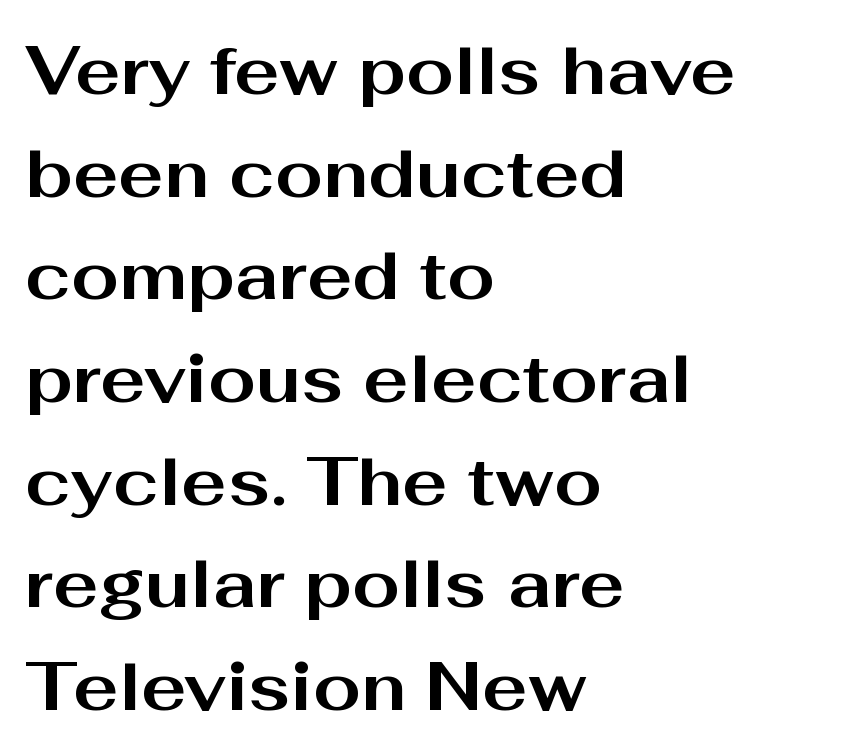
The image shows 68 px bold, wide sans-serif type, upright; set left-aligned, normal line spacing (1.51x), normal letter spacing, not underlined; medium stroke contrast and a medium x-height.
